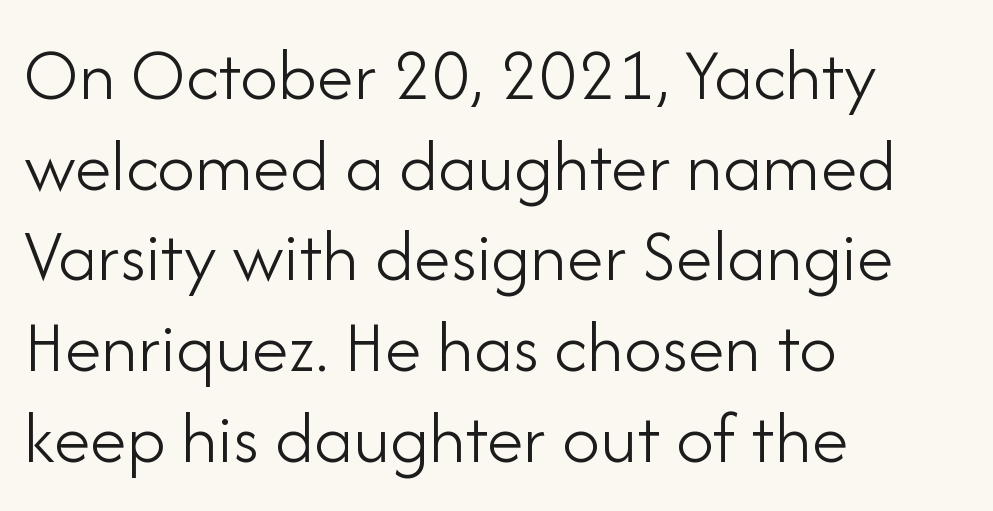
A classic flush-left, rag-right setting is used for this passage. Nothing heavy about these letters — not bold at all. Unmarked baselines from the first word to the last. The passage shown is typed in a proportional face where columns would drift. Spacing between characters is what you'd get straight out of the box. Vertical strokes here are truly vertical.
